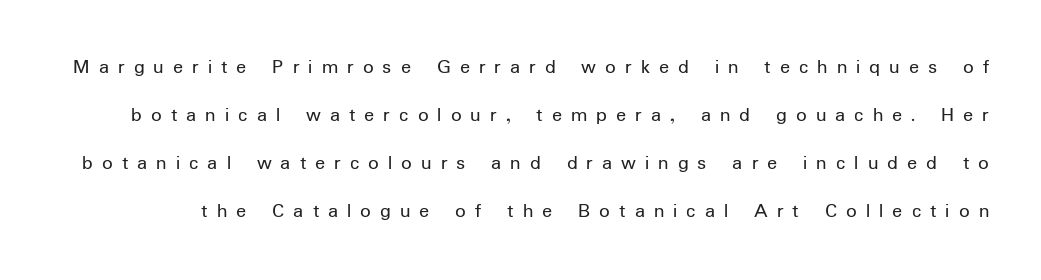
The gaps between neighbouring characters are conspicuously large. Each stroke keeps to a modest, everyday thickness or less. Rule under the text: the space is simply empty. The designer dialed line spacing up above the default. Is there any slant? The stems are plumb.
